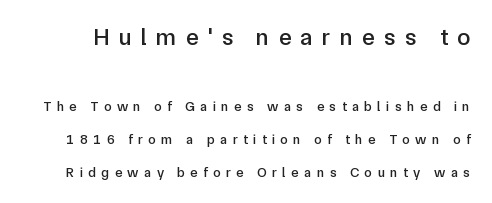
This sample uses expanded letter spacing, leaving extra air between glyphs. If you squint, the top block still reads clearly — it's the larger of the two. What's the leading like? Stretched, with rows far apart. Only glyphs here, with clear space below each row.
